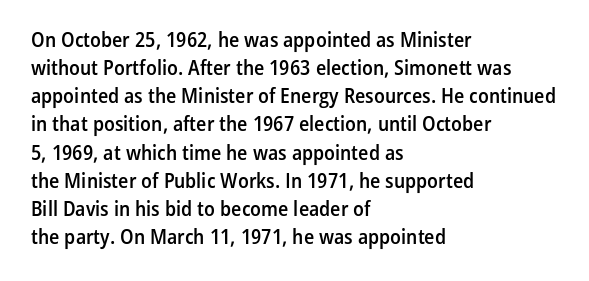
The axis of the letterforms is exactly vertical. The block of text has a typical density, with ordinary space between rows. Plain, unruled lines of type. Slightly chunky letters — semibold, I'd say, not full bold. Left-aligned paragraph, ragged on the right.
